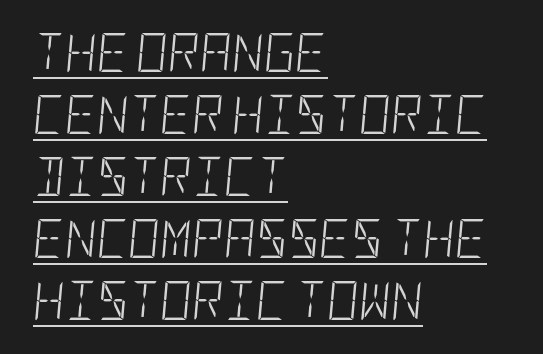
Quick note: underline on. Summary of vertical rhythm: regular, with standard interline spacing. The passage shown leans; its letterforms are oblique. What stands out about the letter spacing? Nothing — it is the standard amount. The typesetter chose a ragged-right arrangement here. The typeface has the unassuming heft of standard copy or less.
